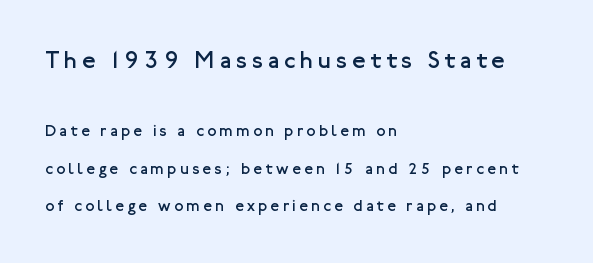
{"italic": "no", "bold": "no", "underline": "no", "align": "left", "line_spacing": "loose", "line_spacing_ratio": 2.34, "letter_spacing": "wide", "letter_spacing_em": 0.22, "larger_block": "first", "size_ratio": 1.5, "glyph_px": 24}
